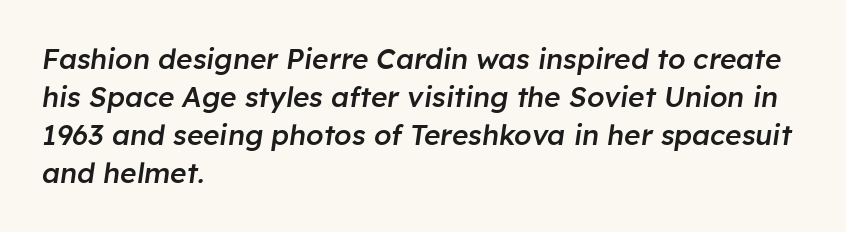
The image shows 28 px semibold type, italic (leaning right); set left-aligned, normal line spacing (1.36x), normal letter spacing, not underlined; low stroke contrast and a medium x-height.
